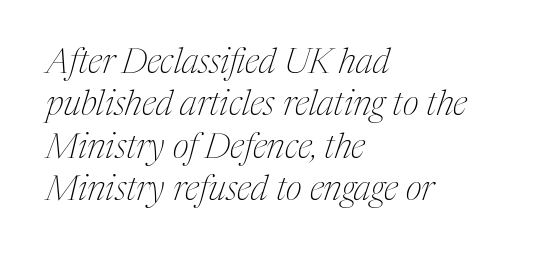
The image shows 35 px thin, condensed serif type, italic (leaning right); set left-aligned, line spacing 1.21x, normal letter spacing, not underlined; medium stroke contrast and a medium x-height.
